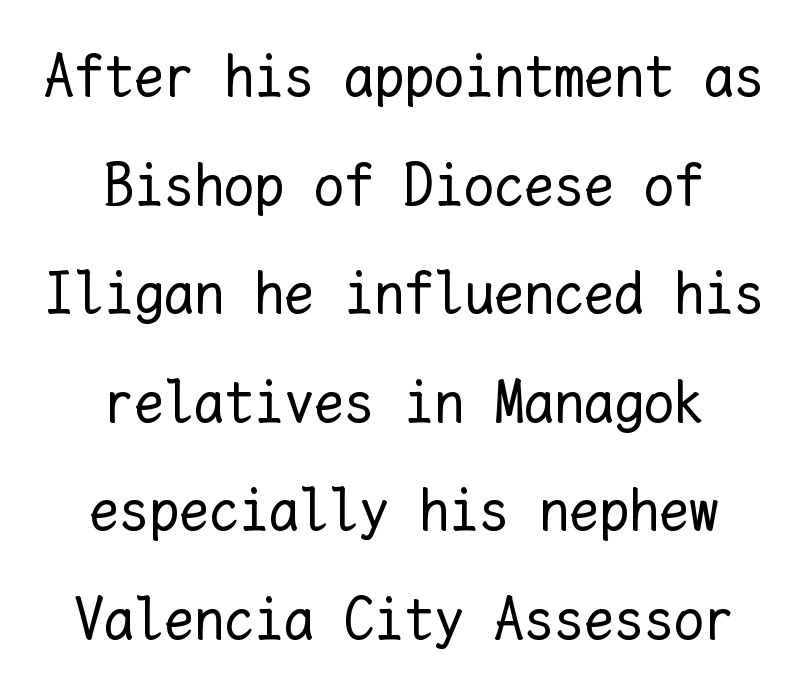
If you folded the block vertically in half, each line would mirror itself in length. Style check: upright. Just letters on the line, the space beneath them empty. The passage shown has conventional tracking throughout. The passage shown is not bold in any degree.
